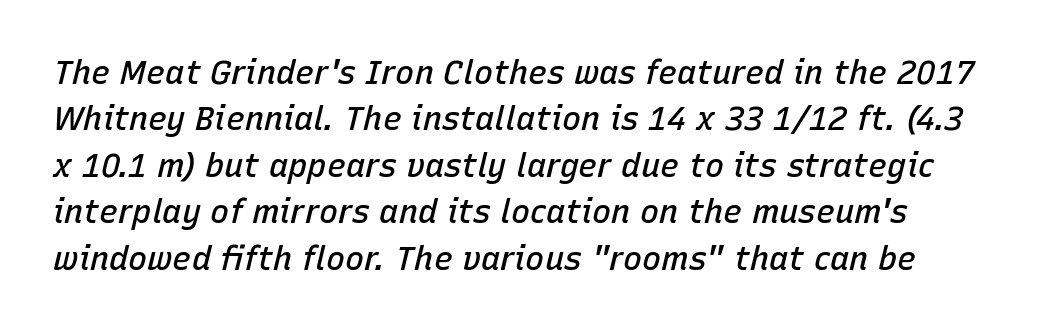
Q: Is the text bold? A: Semi-bold.
Q: Is the text italic (slanted)? A: Yes, it leans right by about 15 degrees.
Q: Is the text underlined? A: No.
Q: Is the spacing between letters normal or unusually wide? A: Normal.
Q: Is the spacing between lines tight, normal or loose? A: Normal.
Q: Width (condensed, normal, or wide)? A: Normal.
Q: Stroke contrast? A: Low.
Q: x-height? A: Medium.
Q: Monospaced? A: No.
